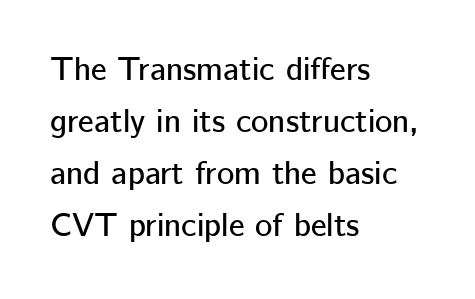
You could not count columns in this text — the font is proportionally spaced. Notice how the passage keeps a crisp vertical edge on the left only. The rows are spaced the way most documents space them. Nothing sits at the stroke ends, so this counts as sans-serif. Observe the ordinary spacing: letters are neighbours, not strangers.
